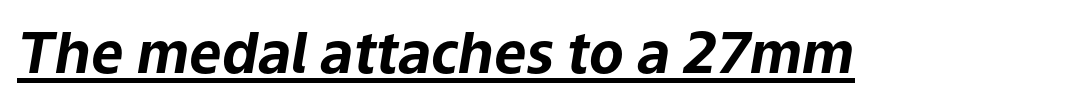
The image shows 57 px bold type, italic (leaning right); set normal letter spacing, underlined; low stroke contrast and a medium x-height.
